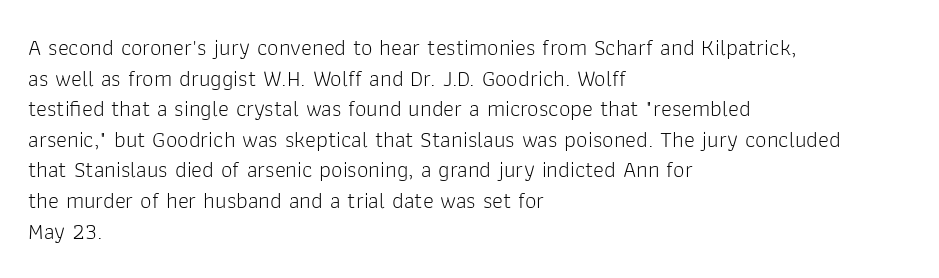
Vertical spacing — default. The text block is weighted toward the left margin, trailing off unevenly rightward. The baseline area is clear. These lines keep a tight, regular rhythm from letter to letter. No extra ink here — the face is not bold.
